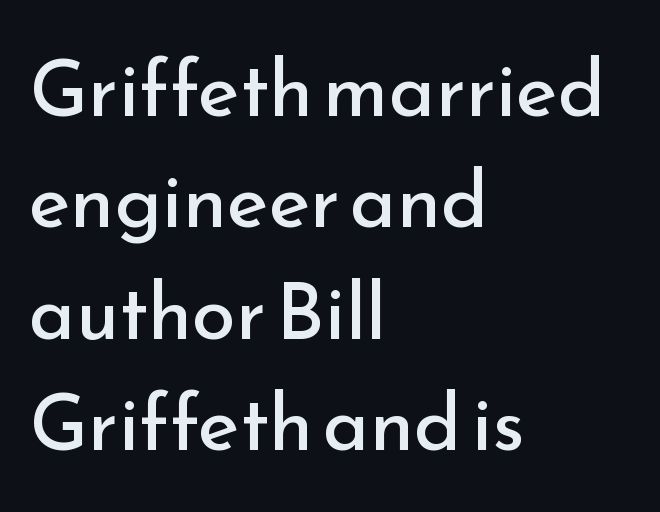
The image shows 79 px regular-weight sans-serif type, upright; set left-aligned, normal line spacing (1.41x), normal letter spacing, not underlined; low stroke contrast and a small x-height.
